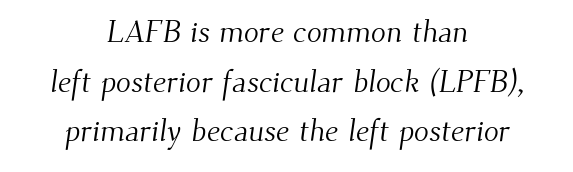
The image shows 31 px light serif type; set centered, normal line spacing (1.6x), normal letter spacing, not underlined; medium stroke contrast and a small x-height.
